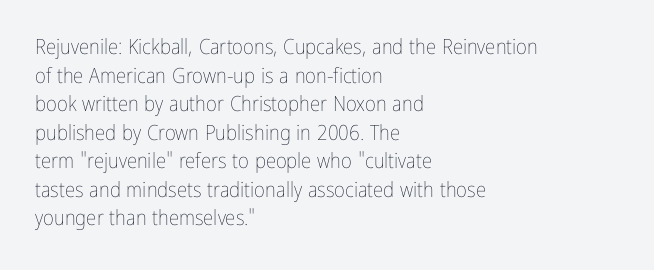
Q: Is the text bold? A: No.
Q: Is the text italic (slanted)? A: No, it is upright.
Q: Is the text underlined? A: No.
Q: How is the paragraph aligned? A: Left-aligned.
Q: Is the spacing between letters normal or unusually wide? A: Normal.
Q: Is the spacing between lines tight, normal or loose? A: Normal.
